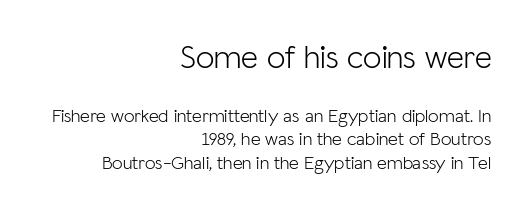
The image shows 33 px light sans-serif type, upright; set right-aligned, line spacing 1.23x, normal letter spacing, not underlined; the first (top) block is 1.74x larger; low stroke contrast and a medium x-height.
